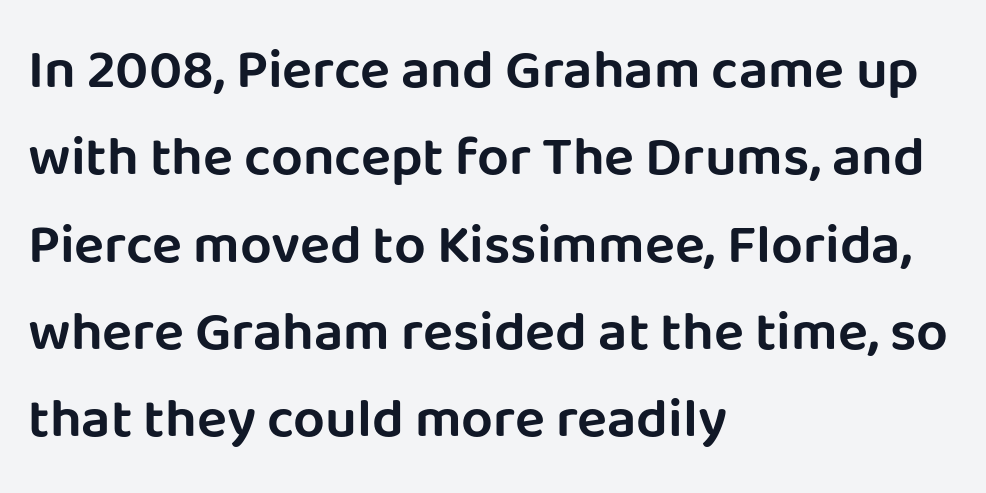
Q: Is the text italic (slanted)? A: No, it is upright.
Q: Is the typeface a serif or a sans-serif typeface? A: Sans-serif.
Q: Is the text underlined? A: No.
Q: How is the paragraph aligned? A: Left-aligned.
Q: Is the spacing between letters normal or unusually wide? A: Normal.
Q: Is the spacing between lines tight, normal or loose? A: Normal.
Q: Width (condensed, normal, or wide)? A: Normal.
Q: Stroke contrast? A: Low.
Q: x-height? A: Large.
Q: Monospaced? A: No.
